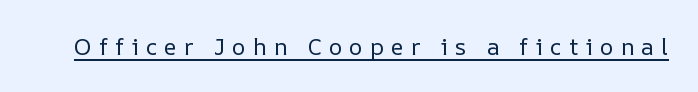
Q: Is the text bold? A: No.
Q: Is the text italic (slanted)? A: No, it is upright.
Q: Is the text underlined? A: Yes.
Q: Is the spacing between letters normal or unusually wide? A: Unusually wide.
